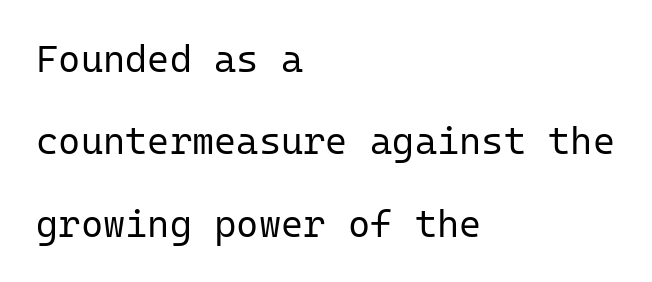
The weight would be labelled regular, book, light, or lighter still. The letters march in equal steps, a hallmark of fixed-pitch type. This rendering features lettering with no underline. Is this a sans? Yes — the strokes have no serifs. Whoever set this chose breathing room over compactness in the vertical rhythm. Letter spacing: default.
